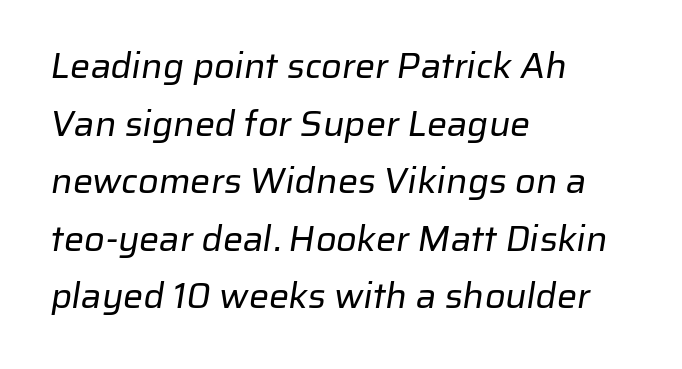
Q: Is the text bold? A: No.
Q: Is the typeface a serif or a sans-serif typeface? A: Sans-serif.
Q: Is the text underlined? A: No.
Q: How is the paragraph aligned? A: Left-aligned.
Q: Is the spacing between letters normal or unusually wide? A: Normal.
Q: Is the spacing between lines tight, normal or loose? A: Normal.
Q: Width (condensed, normal, or wide)? A: Normal.
Q: Stroke contrast? A: Low.
Q: x-height? A: Medium.
Q: Monospaced? A: No.
